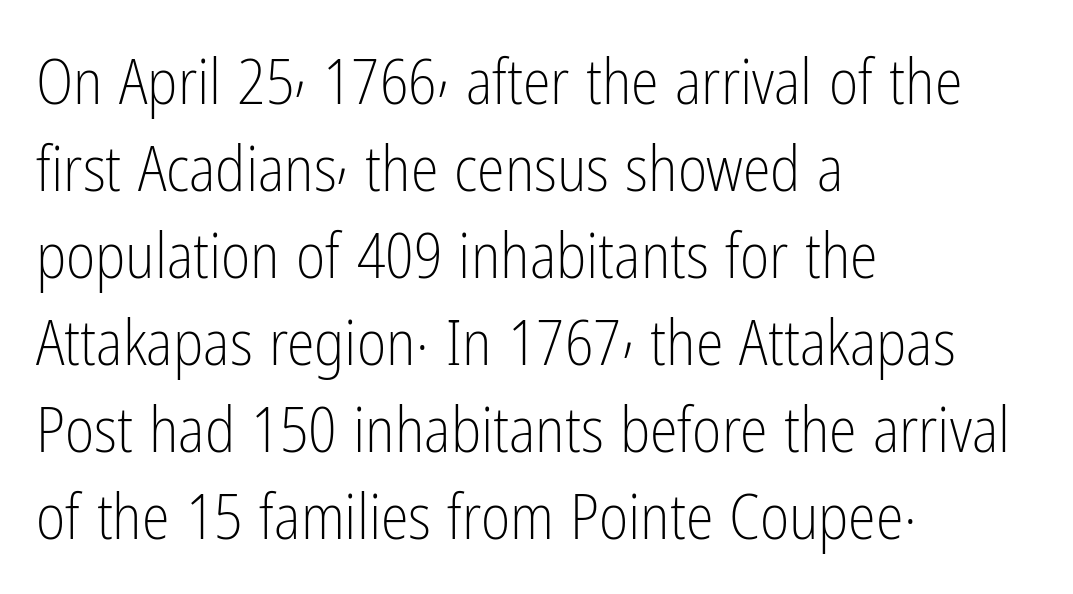
Q: Is the text bold? A: No.
Q: Is the text italic (slanted)? A: No, it is upright.
Q: Is the typeface a serif or a sans-serif typeface? A: Sans-serif.
Q: Is the text underlined? A: No.
Q: How is the paragraph aligned? A: Left-aligned.
Q: Is the spacing between letters normal or unusually wide? A: Normal.
Q: Is the spacing between lines tight, normal or loose? A: Normal.
Q: Width (condensed, normal, or wide)? A: Condensed.
Q: Stroke contrast? A: Low.
Q: x-height? A: Medium.
Q: Monospaced? A: No.
